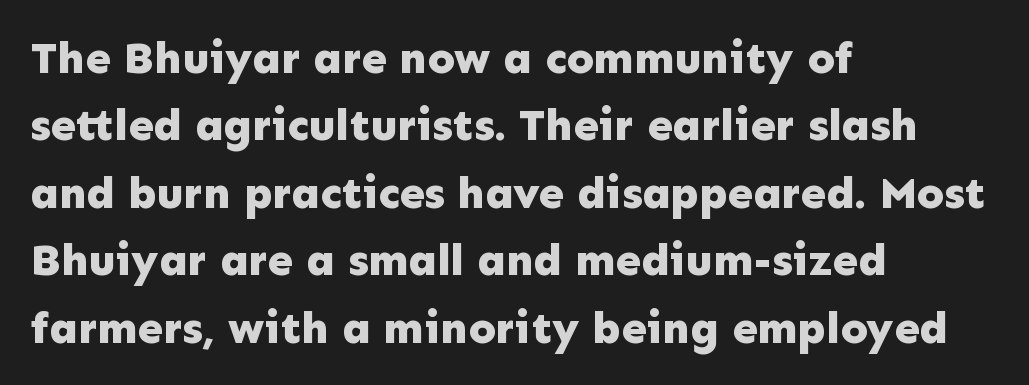
{"serif": "no", "italic": "no", "bold": "yes", "weight": "bold", "width": "normal", "stroke_contrast": "low", "x_height": "medium", "monospaced": "no", "underline": "no", "align": "left", "line_spacing": "normal", "line_spacing_ratio": 1.5, "letter_spacing": "normal", "letter_spacing_em": 0.0, "glyph_px": 45}
